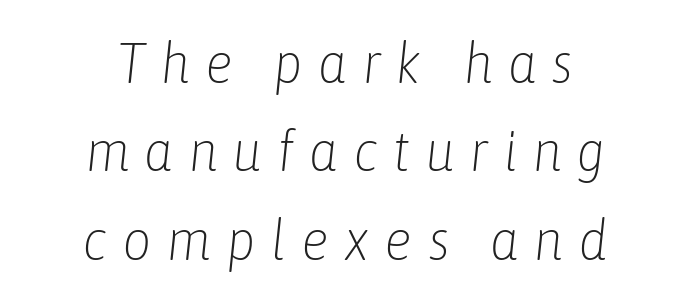
The passage is arranged like a title page — every line centered. Slant detected: the letters are inclined. Does the leading feel generous? No, just average. Think of a printed novel: that variable character pitch is what you see here. The letterforms sit at book weight or below. The letters are spread apart with noticeably loose tracking.
